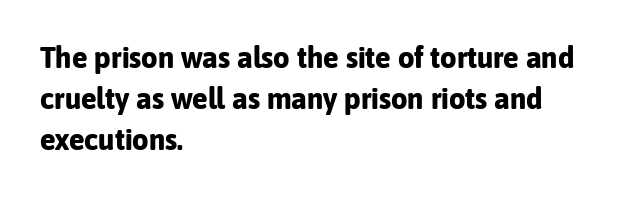
{"serif": "no", "italic": "no", "bold": "yes", "weight": "bold", "width": "normal", "stroke_contrast": "low", "x_height": "medium", "monospaced": "no", "underline": "no", "align": "left", "line_spacing": "normal", "line_spacing_ratio": 1.41, "letter_spacing": "normal", "letter_spacing_em": 0.0, "glyph_px": 29}
